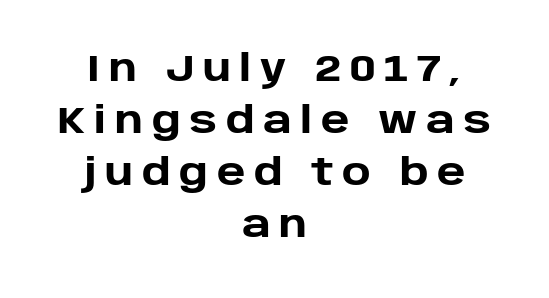
The image shows 36 px heavy sans-serif type, upright; set centered, normal line spacing (1.44x), unusually wide letter spacing (+0.24 em), not underlined; low stroke contrast and a large x-height.
